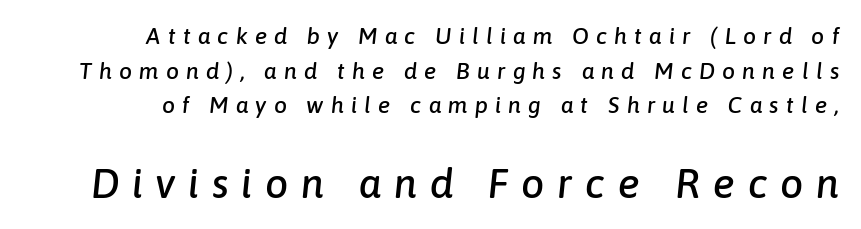
{"italic": "yes", "lean": "right", "slant_degrees": 6, "width": "normal", "stroke_contrast": "low", "x_height": "medium", "monospaced": "no", "underline": "no", "align": "right", "line_spacing": "normal", "line_spacing_ratio": 1.51, "letter_spacing": "wide", "letter_spacing_em": 0.31, "larger_block": "second", "size_ratio": 1.78, "glyph_px": 41}
